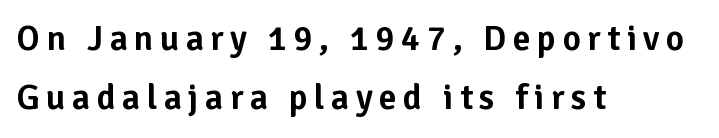
The image shows 35 px sans-serif type, upright; set left-aligned, normal line spacing (1.69x), not underlined; low stroke contrast and a medium x-height.
